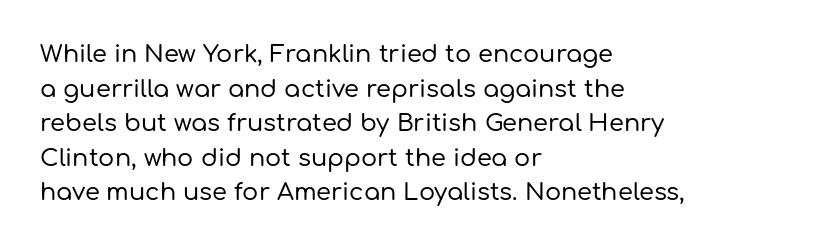
Q: Is the text italic (slanted)? A: No, it is upright.
Q: Is the text underlined? A: No.
Q: How is the paragraph aligned? A: Left-aligned.
Q: Is the spacing between letters normal or unusually wide? A: Normal.
Q: Is the spacing between lines tight, normal or loose? A: Normal.
